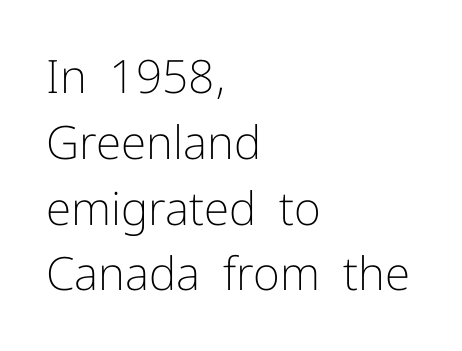
{"serif": "no", "italic": "no", "bold": "no", "weight": "light", "width": "normal", "stroke_contrast": "low", "x_height": "medium", "monospaced": "no", "underline": "no", "align": "left", "line_spacing": "normal", "line_spacing_ratio": 1.43, "letter_spacing": "normal", "letter_spacing_em": 0.0, "glyph_px": 46}
